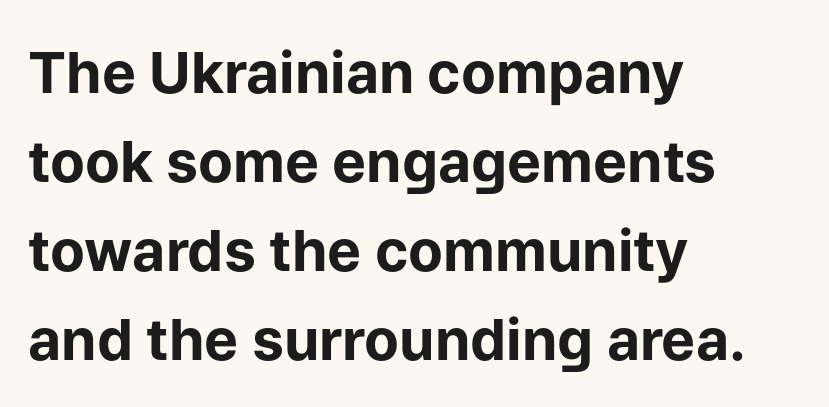
Q: Is the text bold? A: Yes.
Q: Is the text italic (slanted)? A: No, it is upright.
Q: Is the typeface a serif or a sans-serif typeface? A: Sans-serif.
Q: Is the text underlined? A: No.
Q: How is the paragraph aligned? A: Left-aligned.
Q: Is the spacing between letters normal or unusually wide? A: Normal.
Q: Is the spacing between lines tight, normal or loose? A: Normal.
Q: Width (condensed, normal, or wide)? A: Normal.
Q: Stroke contrast? A: Low.
Q: x-height? A: Medium.
Q: Monospaced? A: No.
